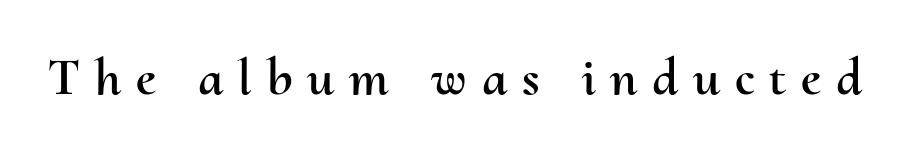
The image shows 53 px text type, upright; set unusually wide letter spacing (+0.28 em), not underlined; medium stroke contrast and a small x-height.
